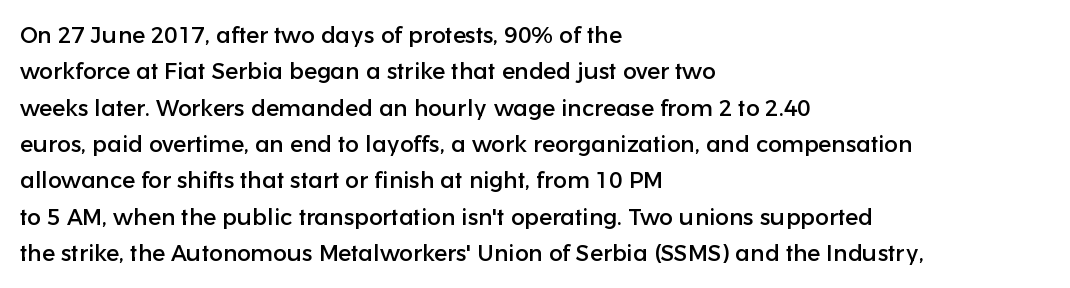
Style check: upright. Honestly, the letter spacing is just normal — you wouldn't notice it. Short and long lines alike share a common starting point at left. Any mark beneath the type? The region is blank. Interline gaps are of average width in this sample.
